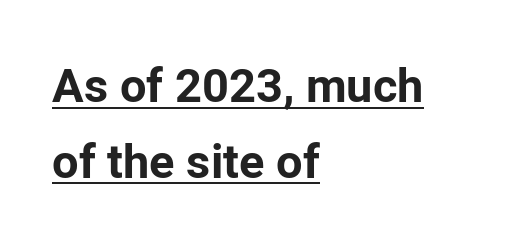
In CSS terms this would be text-align: left. When letters stand straight like this, we call the style roman or upright. The rendering uses natural spacing where letterforms have individual widths. Summary of weight: heavy, a full bold. Emphasis is given by a line drawn under the lettering.
